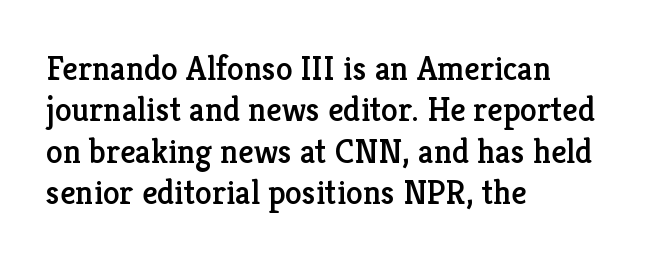
Is the block centered? No — it sits flush against the left margin. This rendering leaves character spacing at its baseline value. Each row of text sits above clean, open space. Is this a sans? No — the strokes have serifs. The specimen reads as upright at a glance. Think of a printed novel: that variable character pitch is what you see here.
